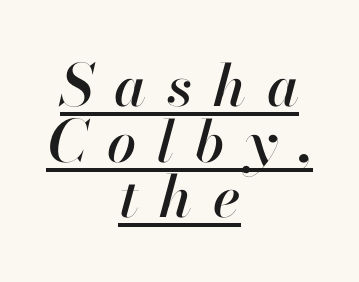
{"italic": "yes", "lean": "right", "slant_degrees": 13, "width": "normal", "stroke_contrast": "high", "x_height": "small", "monospaced": "no", "underline": "yes", "align": "center", "line_spacing": "tight", "line_spacing_ratio": 0.96, "letter_spacing": "wide", "letter_spacing_em": 0.36, "glyph_px": 58}
